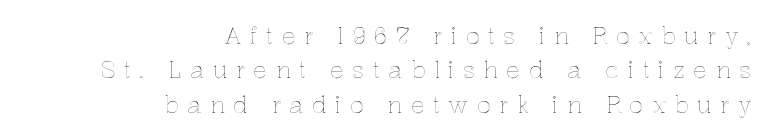
Q: Is the text italic (slanted)? A: No, it is upright.
Q: Is the text underlined? A: No.
Q: How is the paragraph aligned? A: Right-aligned.
Q: Is the spacing between letters normal or unusually wide? A: Unusually wide.
Q: Is the spacing between lines tight, normal or loose? A: Normal.
